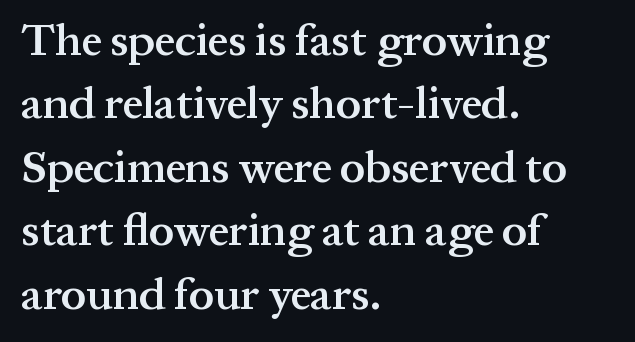
{"serif": "yes", "italic": "no", "bold": "semi", "weight": "semibold", "width": "normal", "stroke_contrast": "medium", "x_height": "medium", "monospaced": "no", "underline": "no", "align": "left", "line_spacing": "normal", "line_spacing_ratio": 1.41, "letter_spacing": "normal", "letter_spacing_em": 0.0, "glyph_px": 45}
